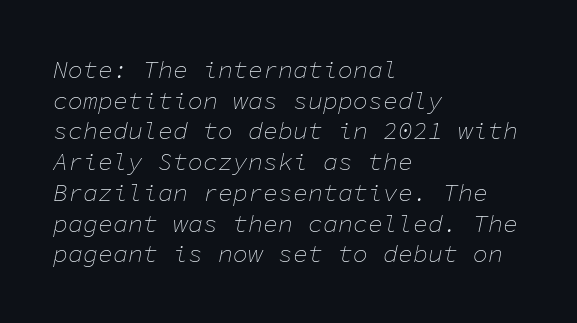
Q: Is the text bold? A: No.
Q: Is the text italic (slanted)? A: Yes, it leans right by about 11 degrees.
Q: Is the text underlined? A: No.
Q: How is the paragraph aligned? A: Left-aligned.
Q: Is the spacing between letters normal or unusually wide? A: Normal.
